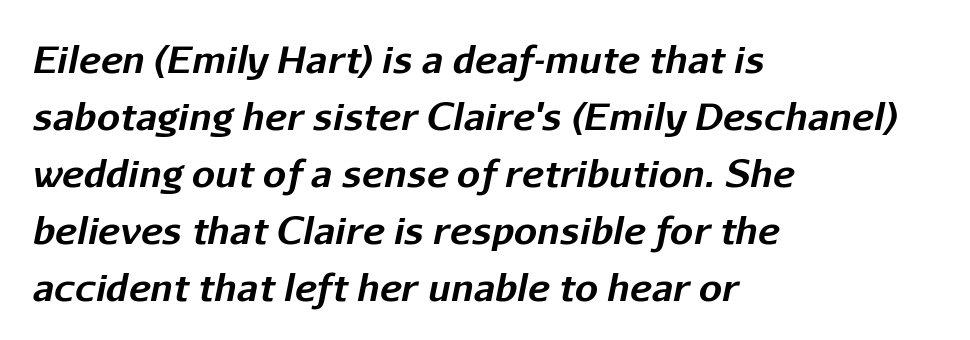
The image shows 37 px bold type, italic (leaning right); set left-aligned, normal line spacing (1.54x), normal letter spacing, not underlined; low stroke contrast and a medium x-height.
